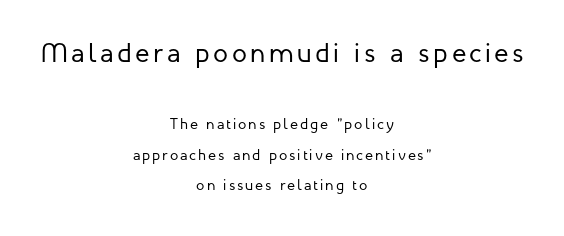
The image shows 27 px text type, upright; set centered, loose line spacing (2.03x), not underlined; the first (top) block is 1.8x larger.
